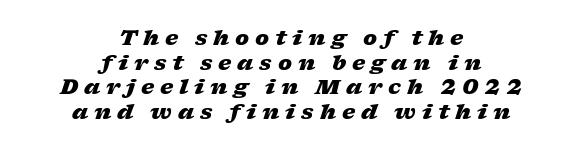
{"italic": "yes", "lean": "right", "slant_degrees": 17, "bold": "yes", "underline": "no", "align": "center", "line_spacing_ratio": 1.17, "letter_spacing": "wide", "letter_spacing_em": 0.28, "glyph_px": 21}
